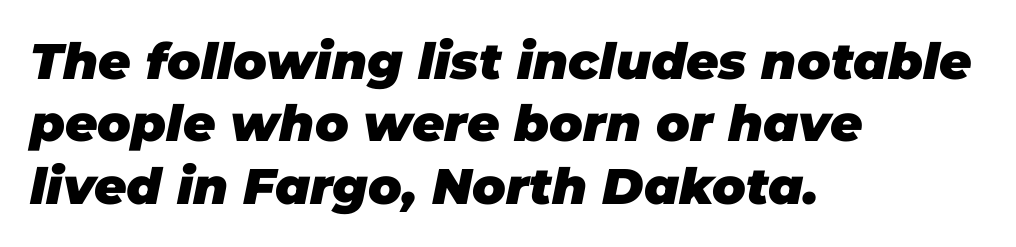
The type is set solid horizontally, with unmodified tracking. Left-aligned paragraph, ragged on the right. The lines sit at an ordinary, default distance from one another. The face used here has the dense, thick strokes of a bold. Quick note: italic.
